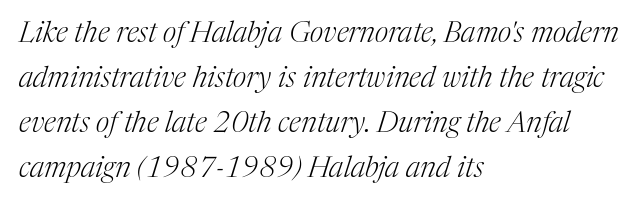
Q: Is the text bold? A: No.
Q: Is the text italic (slanted)? A: Yes, it leans right by about 17 degrees.
Q: Is the typeface a serif or a sans-serif typeface? A: Serif.
Q: Is the text underlined? A: No.
Q: How is the paragraph aligned? A: Left-aligned.
Q: Is the spacing between letters normal or unusually wide? A: Normal.
Q: Is the spacing between lines tight, normal or loose? A: Normal.
Q: Width (condensed, normal, or wide)? A: Normal.
Q: Stroke contrast? A: Medium.
Q: x-height? A: Medium.
Q: Monospaced? A: No.
